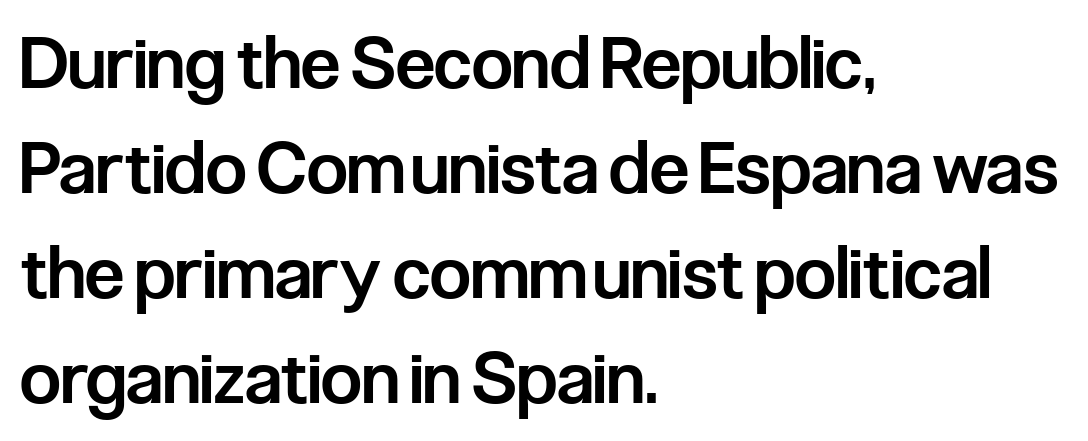
The image shows 72 px semibold, condensed sans-serif type, upright; set left-aligned, normal line spacing (1.46x), normal letter spacing, not underlined; low stroke contrast and a medium x-height.
